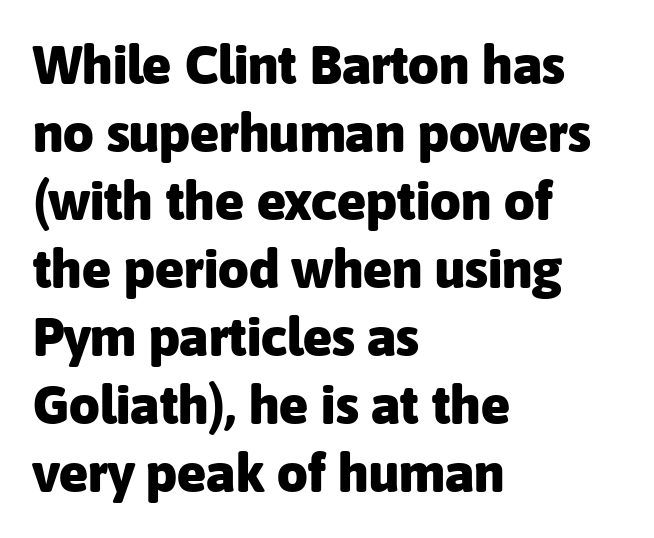
The image shows 54 px heavy sans-serif type, upright; set left-aligned, normal line spacing (1.26x), normal letter spacing, not underlined; low stroke contrast and a medium x-height.
